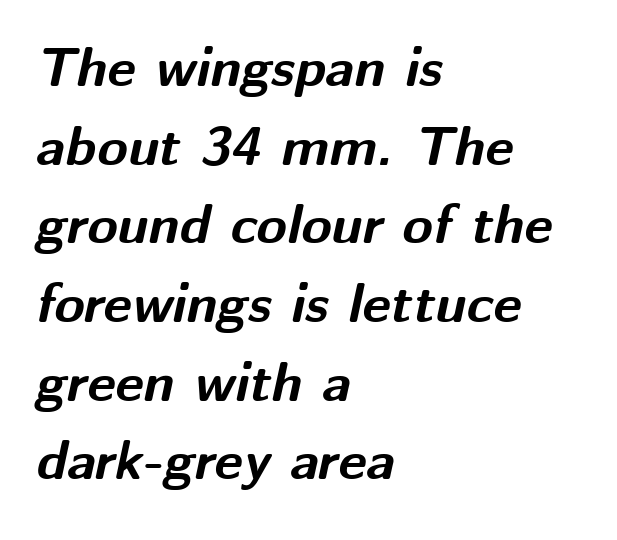
The image shows 55 px bold type, italic (leaning right); set left-aligned, normal line spacing (1.43x), normal letter spacing, not underlined; medium stroke contrast and a medium x-height.
